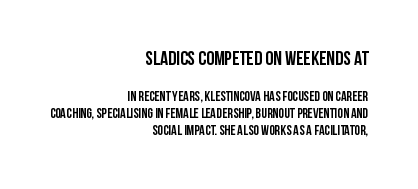
Q: Is the text bold? A: Yes.
Q: Is the text italic (slanted)? A: No, it is upright.
Q: Is the text underlined? A: No.
Q: How is the paragraph aligned? A: Right-aligned.
Q: Is the spacing between letters normal or unusually wide? A: Normal.
Q: Which block of text is set in a larger size, the first (top) or the second (bottom)? A: The first (top) one.
